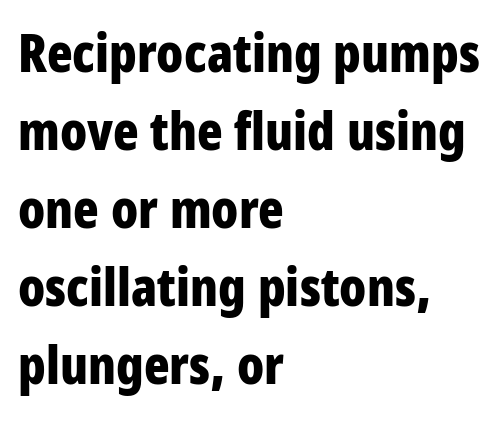
The image shows 53 px bold, condensed sans-serif type, upright; set left-aligned, normal line spacing (1.47x), normal letter spacing, not underlined; low stroke contrast and a large x-height.
